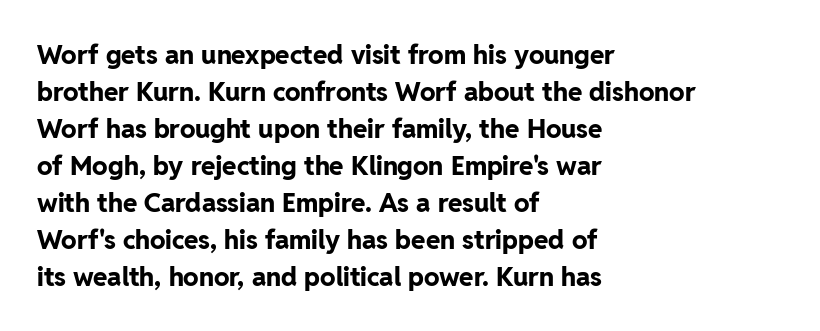
{"italic": "no", "bold": "yes", "underline": "no", "align": "left", "line_spacing": "normal", "line_spacing_ratio": 1.42, "letter_spacing": "normal", "letter_spacing_em": 0.0, "glyph_px": 26}
